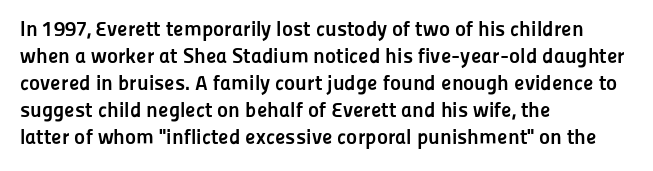
The space directly below the letters is spotless. In terms of leading, this rendering sits right in the middle. Notice how the stems are strictly vertical — no italics here. Honestly, the letter spacing is just normal — you wouldn't notice it. Typesetter's note: full bold, strokes at maximum text heaviness.
